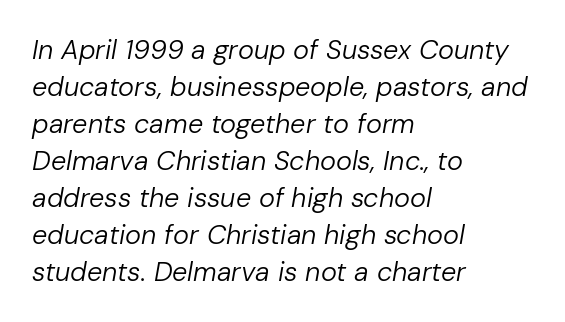
The image shows 27 px text type, italic (leaning right); set left-aligned, normal line spacing (1.37x), normal letter spacing, not underlined.
